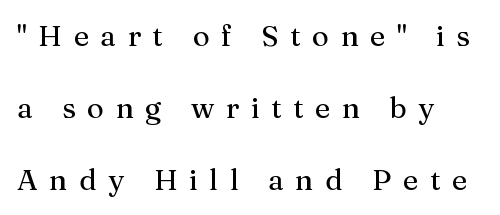
Q: Is the text italic (slanted)? A: No, it is upright.
Q: Is the typeface a serif or a sans-serif typeface? A: Serif.
Q: Is the text underlined? A: No.
Q: How is the paragraph aligned? A: Left-aligned.
Q: Is the spacing between letters normal or unusually wide? A: Unusually wide.
Q: Is the spacing between lines tight, normal or loose? A: Loose.
Q: Width (condensed, normal, or wide)? A: Normal.
Q: Stroke contrast? A: Medium.
Q: x-height? A: Medium.
Q: Monospaced? A: No.
